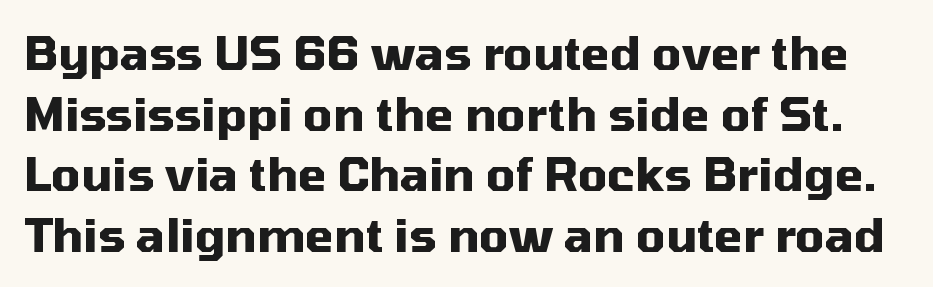
{"serif": "no", "italic": "no", "bold": "yes", "weight": "heavy", "width": "normal", "stroke_contrast": "medium", "x_height": "medium", "monospaced": "no", "underline": "no", "line_spacing": "normal", "line_spacing_ratio": 1.32, "letter_spacing": "normal", "letter_spacing_em": 0.0, "glyph_px": 46}
